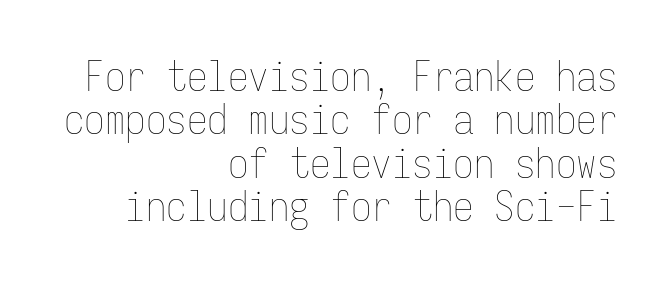
Honestly, the rows look squashed on top of each other. Monospaced: the letters line up in strict vertical columns. The foot of each line stays bare and open. If you drew a line through each stem, it would be perfectly vertical. Honestly, the letter spacing is just normal — you wouldn't notice it. Horizontally, the lines are justified to the trailing edge only.
